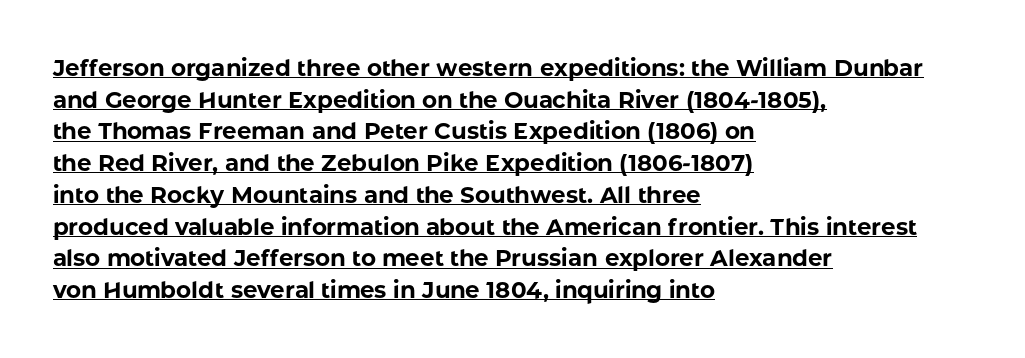
{"italic": "no", "bold": "yes", "underline": "yes", "align": "left", "line_spacing": "normal", "line_spacing_ratio": 1.38, "letter_spacing": "normal", "letter_spacing_em": 0.0, "glyph_px": 23}
